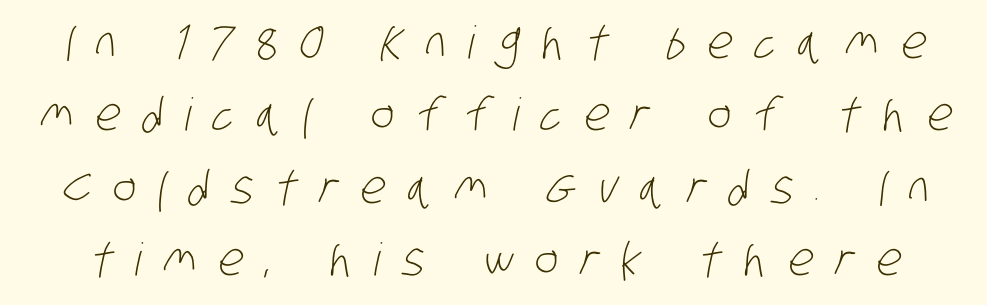
{"serif": "no", "bold": "no", "weight": "light", "width": "condensed", "stroke_contrast": "low", "x_height": "large", "monospaced": "no", "underline": "no", "line_spacing": "normal", "line_spacing_ratio": 1.61, "letter_spacing": "wide", "letter_spacing_em": 0.49, "glyph_px": 45}
